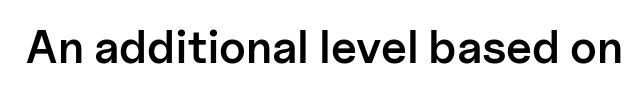
Are there feet on the stems? There aren't — it's a sans. The passage shown is not underscored anywhere. This sample uses an upright cut, with every glyph sitting square on the baseline. Proportional: the letters do not fall into vertical columns. A typesetter would call this zero additional tracking.
